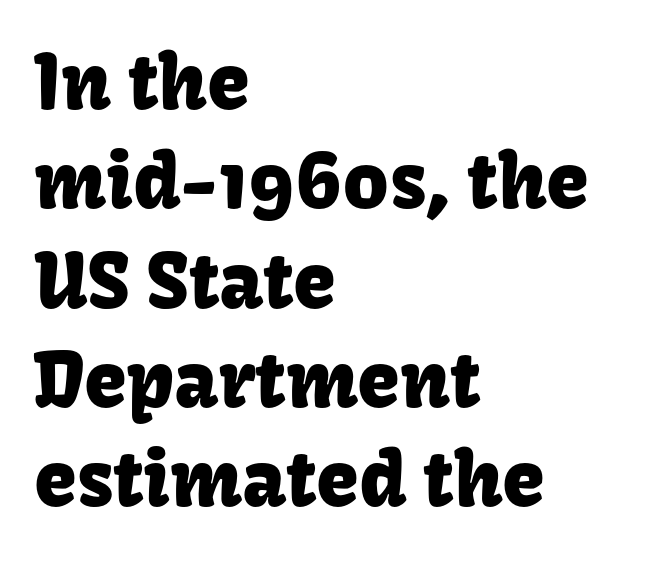
The lines sit at an ordinary, default distance from one another. The axis of the letterforms is exactly vertical. A typesetter would call this proportional, since set widths differ per character. Any mark beneath the type? The region is blank. Serifs: no, the terminals of the letterforms are clean.
